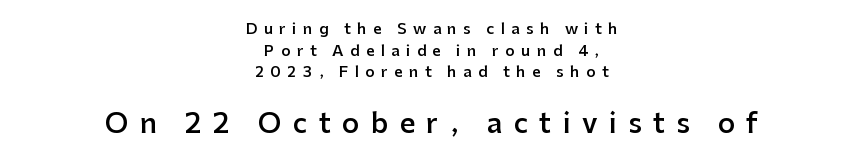
Q: Is the text bold? A: Semi-bold.
Q: Is the text italic (slanted)? A: No, it is upright.
Q: Is the text underlined? A: No.
Q: How is the paragraph aligned? A: Centered.
Q: Is the spacing between letters normal or unusually wide? A: Unusually wide.
Q: Is the spacing between lines tight, normal or loose? A: Normal.
Q: Which block of text is set in a larger size, the first (top) or the second (bottom)? A: The second (bottom) one.
